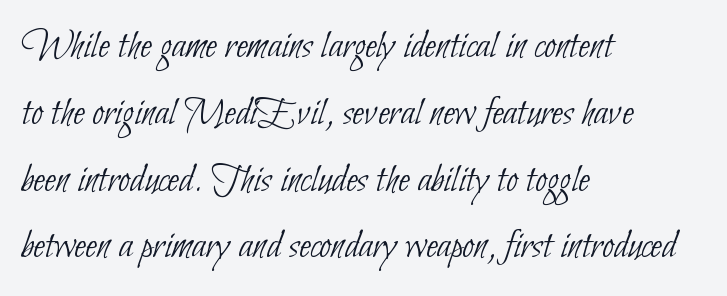
The image shows 42 px thin, condensed sans-serif type; set left-aligned, normal line spacing (1.59x), normal letter spacing, not underlined; low stroke contrast and a small x-height.
